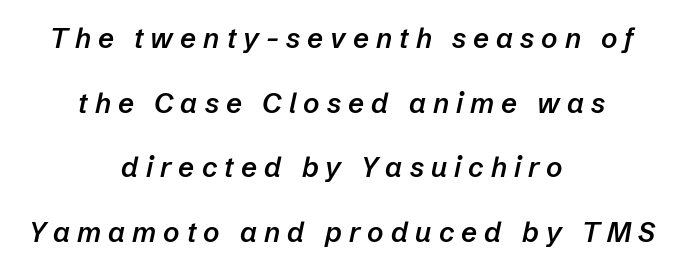
Q: Is the text bold? A: Semi-bold.
Q: Is the text italic (slanted)? A: Yes, it leans right by about 12 degrees.
Q: Is the text underlined? A: No.
Q: How is the paragraph aligned? A: Centered.
Q: Is the spacing between letters normal or unusually wide? A: Unusually wide.
Q: Is the spacing between lines tight, normal or loose? A: Loose.
Q: Width (condensed, normal, or wide)? A: Normal.
Q: Stroke contrast? A: Low.
Q: x-height? A: Medium.
Q: Monospaced? A: No.
